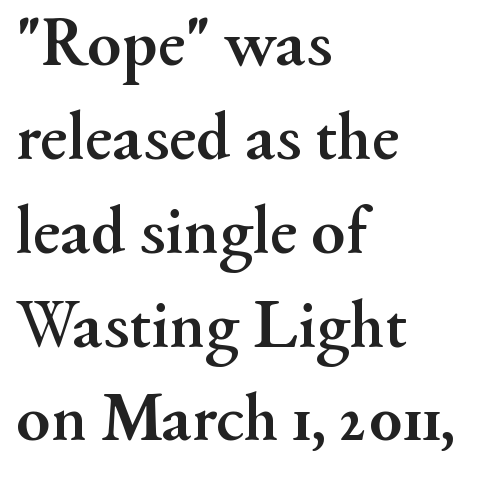
Q: Is the text bold? A: Yes.
Q: Is the text italic (slanted)? A: No, it is upright.
Q: Is the typeface a serif or a sans-serif typeface? A: Serif.
Q: Is the text underlined? A: No.
Q: How is the paragraph aligned? A: Left-aligned.
Q: Is the spacing between letters normal or unusually wide? A: Normal.
Q: Is the spacing between lines tight, normal or loose? A: Normal.
Q: Width (condensed, normal, or wide)? A: Normal.
Q: Stroke contrast? A: Medium.
Q: x-height? A: Small.
Q: Monospaced? A: No.
